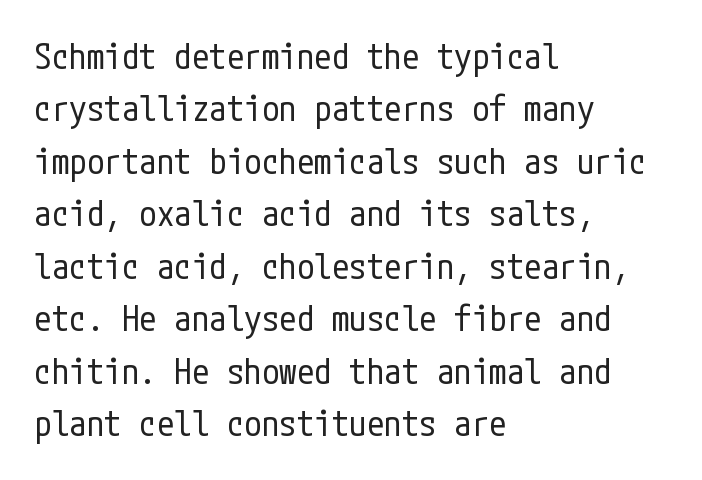
The image shows 35 px regular-weight, condensed sans-serif type, upright; set left-aligned, normal line spacing (1.5x), normal letter spacing, not underlined; low stroke contrast and a medium x-height.
